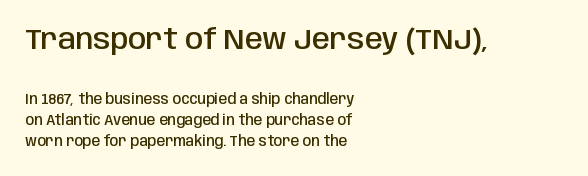
Regarding serifs, this sample does without them. What stands out about the letter spacing? Nothing — it is the standard amount. Normally led — the rows are evenly, conventionally spaced. Look at the stroke-to-counter ratio: somewhat heavy, a semibold. Compared with a centered layout, this one pins lines to the left instead. The foot of each line stays bare and open.
